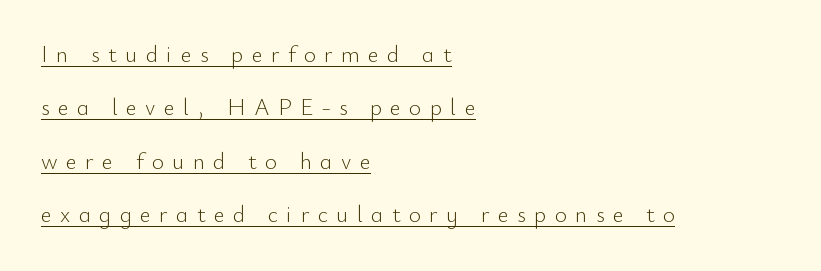
The image shows 23 px text type, upright; set left-aligned, loose line spacing (2.32x), unusually wide letter spacing (+0.37 em), underlined.
